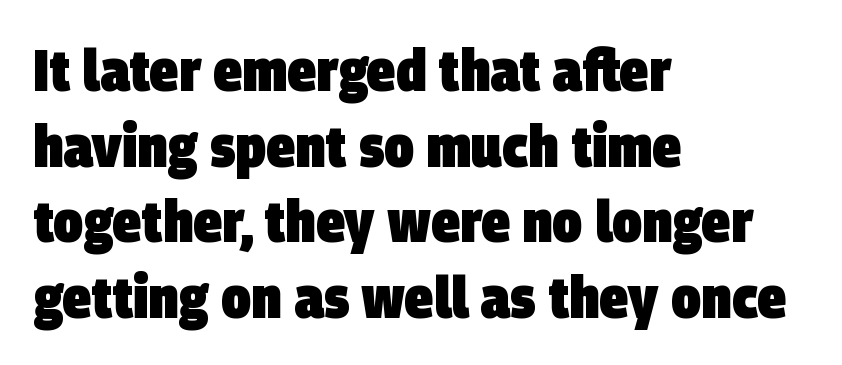
{"serif": "no", "bold": "yes", "weight": "heavy", "width": "condensed", "stroke_contrast": "low", "x_height": "large", "monospaced": "no", "underline": "no", "align": "left", "line_spacing": "normal", "line_spacing_ratio": 1.28, "letter_spacing": "normal", "letter_spacing_em": 0.0, "glyph_px": 59}
